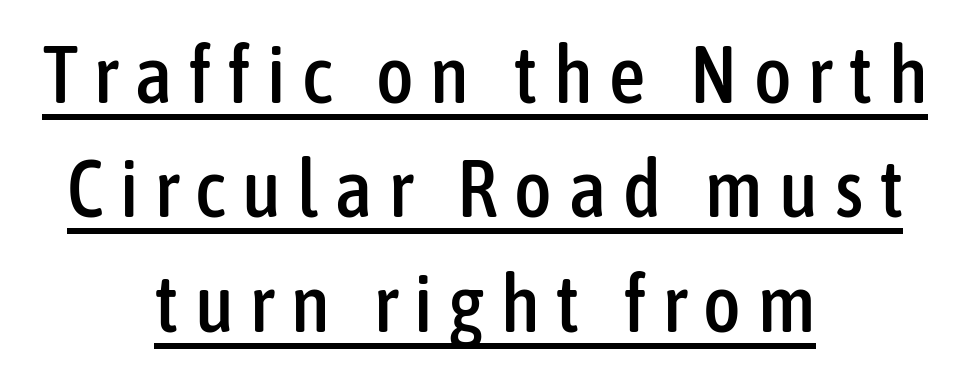
The designer left line spacing at the default. Tracking here is generous; glyphs stand well apart from one another. Note the varied advance widths — an 'i' is clearly narrower than an 'm'. This is underlined copy, the kind a proofreader might mark for attention.
